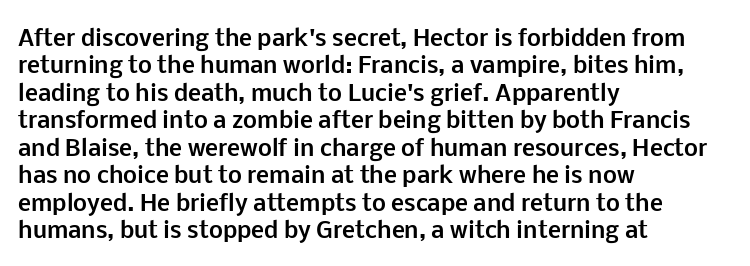
{"italic": "no", "bold": "yes", "underline": "no", "align": "left", "line_spacing": "normal", "line_spacing_ratio": 1.25, "letter_spacing": "normal", "letter_spacing_em": 0.0, "glyph_px": 22}
